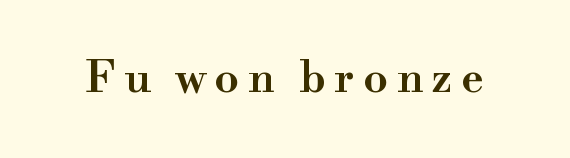
Q: Is the text bold? A: Semi-bold.
Q: Is the text italic (slanted)? A: No, it is upright.
Q: Is the typeface a serif or a sans-serif typeface? A: Serif.
Q: Is the text underlined? A: No.
Q: Width (condensed, normal, or wide)? A: Normal.
Q: Stroke contrast? A: High.
Q: x-height? A: Small.
Q: Monospaced? A: No.
